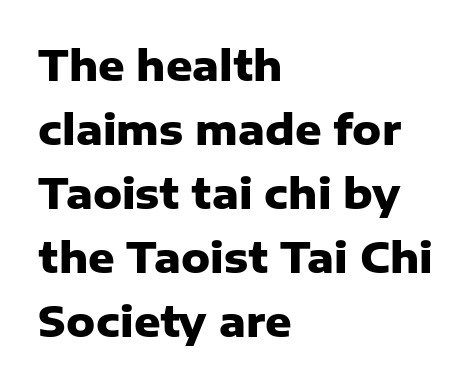
Q: Is the text bold? A: Yes.
Q: Is the text italic (slanted)? A: No, it is upright.
Q: Is the typeface a serif or a sans-serif typeface? A: Sans-serif.
Q: Is the text underlined? A: No.
Q: How is the paragraph aligned? A: Left-aligned.
Q: Is the spacing between letters normal or unusually wide? A: Normal.
Q: Is the spacing between lines tight, normal or loose? A: Normal.
Q: Width (condensed, normal, or wide)? A: Normal.
Q: Stroke contrast? A: Low.
Q: x-height? A: Medium.
Q: Monospaced? A: No.
